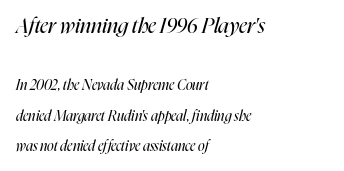
The image shows 21 px text type, italic (leaning right); set left-aligned, loose line spacing (2.17x), normal letter spacing, not underlined; the first (top) block is 1.5x larger.
